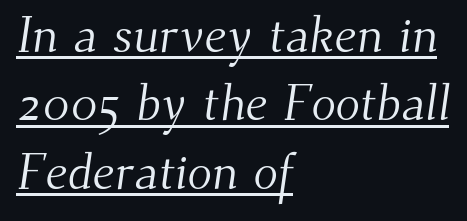
The image shows 51 px light serif type; set left-aligned, normal line spacing (1.34x), normal letter spacing, underlined; medium stroke contrast and a small x-height.
